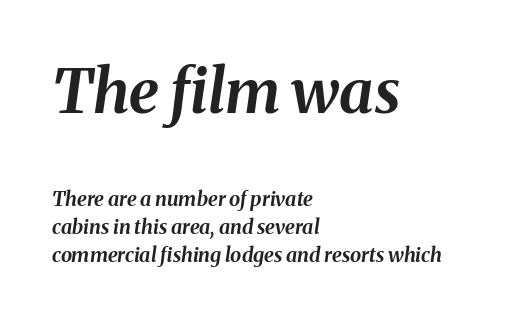
{"italic": "yes", "lean": "right", "slant_degrees": 8, "bold": "yes", "weight": "bold", "width": "normal", "stroke_contrast": "medium", "x_height": "medium", "monospaced": "no", "underline": "no", "align": "left", "line_spacing": "normal", "line_spacing_ratio": 1.4, "letter_spacing": "normal", "letter_spacing_em": 0.0, "larger_block": "first", "size_ratio": 3.05, "glyph_px": 61}
